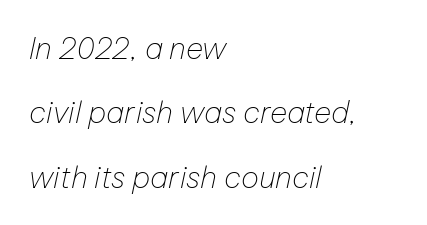
The image shows 30 px thin type, italic (leaning right); set left-aligned, loose line spacing (2.15x), normal letter spacing, not underlined; low stroke contrast and a medium x-height.
